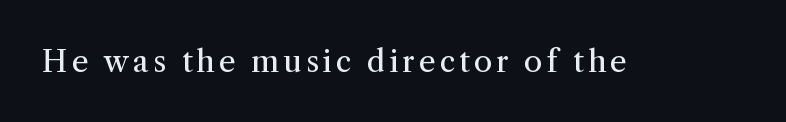
{"serif": "yes", "italic": "no", "bold": "no", "weight": "regular", "width": "normal", "stroke_contrast": "medium", "x_height": "medium", "monospaced": "no", "underline": "no", "glyph_px": 30}
